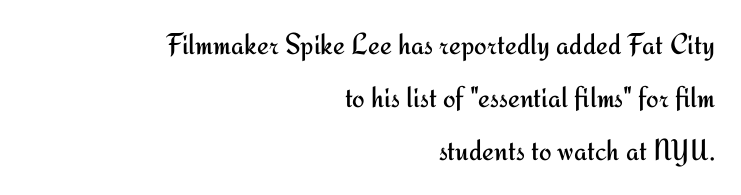
The image shows 30 px regular-weight sans-serif type, upright; set right-aligned, line spacing 1.77x, normal letter spacing, not underlined; medium stroke contrast and a small x-height.
